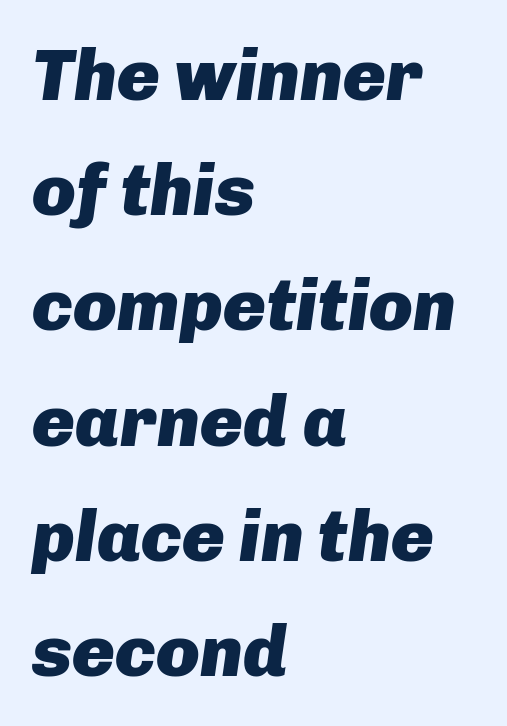
The image shows 72 px heavy type, italic (leaning right); set left-aligned, normal line spacing (1.6x), normal letter spacing, not underlined; low stroke contrast and a medium x-height.
